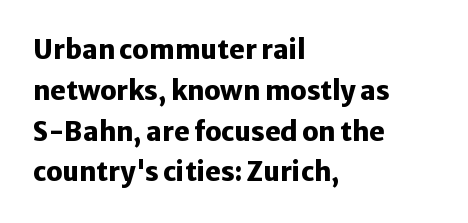
Q: Is the text bold? A: Yes.
Q: Is the text italic (slanted)? A: No, it is upright.
Q: Is the text underlined? A: No.
Q: How is the paragraph aligned? A: Left-aligned.
Q: Is the spacing between letters normal or unusually wide? A: Normal.
Q: Is the spacing between lines tight, normal or loose? A: Normal.
